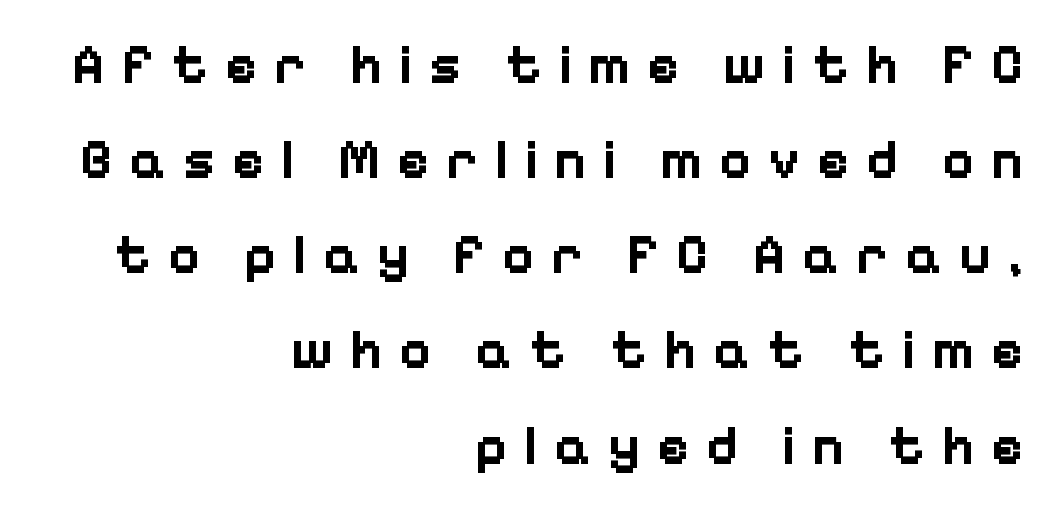
The image shows 55 px bold sans-serif type, upright; set right-aligned, line spacing 1.73x, unusually wide letter spacing (+0.29 em), not underlined; low stroke contrast and a medium x-height.
